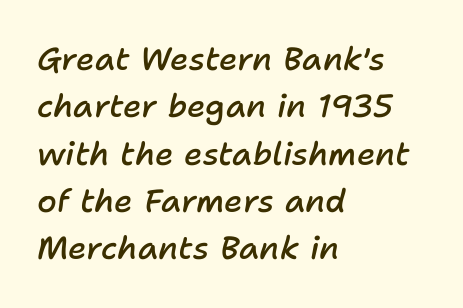
Stroke thickness is moderately raised; the sample reads as semibold. The whole block is typeset with a tilt. This sample is left-justified, so line endings fall wherever the words run out. Each new line begins a customary step beneath the previous one.
